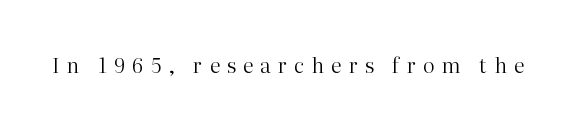
No heavy texture on the line: the type isn't bold. Underlining? Definitely not there. You can tell it's not italic because the verticals are truly vertical. Look at the tracking — it's clearly loosened, letters drifting apart.
